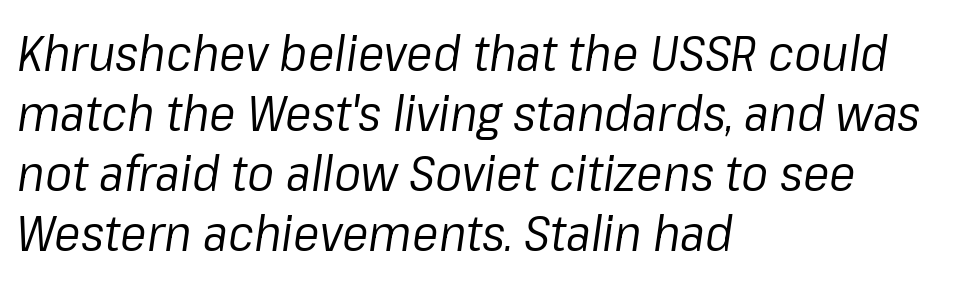
Q: Is the text bold? A: No.
Q: Is the text italic (slanted)? A: Yes, it leans right by about 8 degrees.
Q: Is the text underlined? A: No.
Q: How is the paragraph aligned? A: Left-aligned.
Q: Is the spacing between letters normal or unusually wide? A: Normal.
Q: Width (condensed, normal, or wide)? A: Normal.
Q: Stroke contrast? A: Low.
Q: x-height? A: Medium.
Q: Monospaced? A: No.
